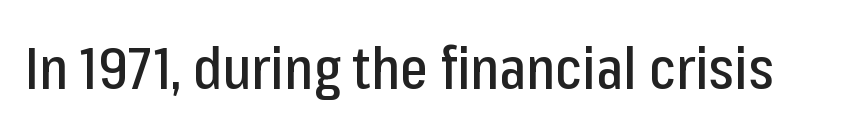
{"serif": "no", "italic": "no", "width": "condensed", "stroke_contrast": "low", "x_height": "medium", "monospaced": "no", "underline": "no", "letter_spacing": "normal", "letter_spacing_em": 0.0, "glyph_px": 59}
